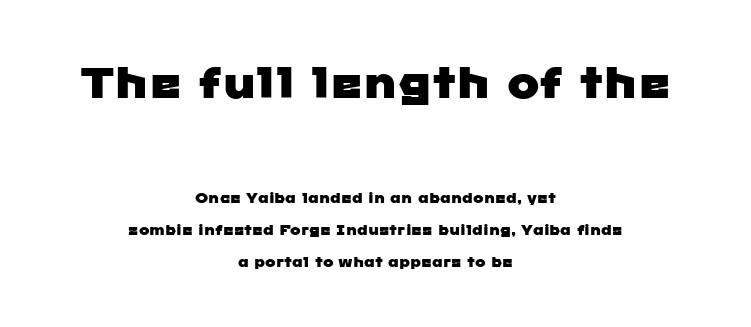
{"serif": "no", "width": "wide", "stroke_contrast": "low", "x_height": "medium", "monospaced": "no", "underline": "no", "align": "center", "line_spacing": "loose", "line_spacing_ratio": 2.31, "letter_spacing": "normal", "letter_spacing_em": 0.0, "larger_block": "first", "size_ratio": 3.07, "glyph_px": 43}
